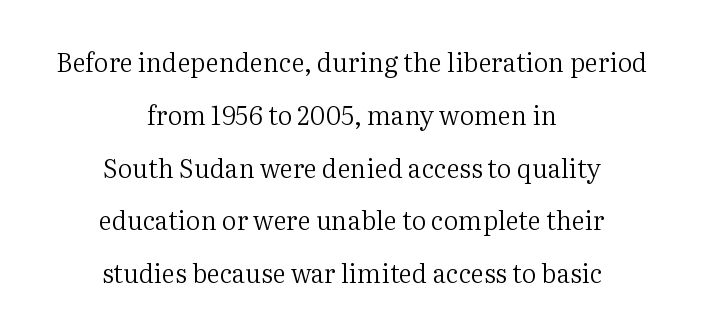
Letters have the restrained weight of plain body copy at most. Is the letter spacing exaggerated? No — it looks like the ordinary default. This is the regular roman posture of the typeface. Lines of text with bare space underneath. Visually the block forms a symmetrical silhouette, jagged on both flanks. If you measured baseline to baseline, you'd find a long distance.
